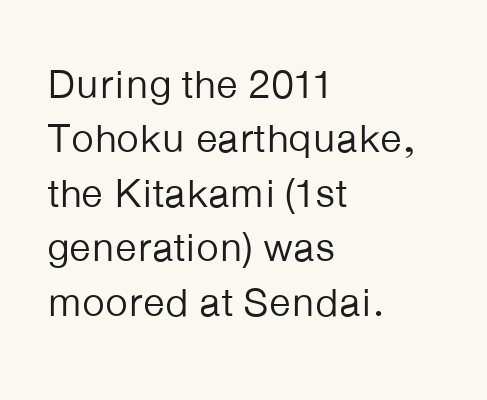
The image shows 40 px regular-weight sans-serif type, upright; set left-aligned, normal line spacing (1.36x), normal letter spacing, not underlined; low stroke contrast and a medium x-height.
